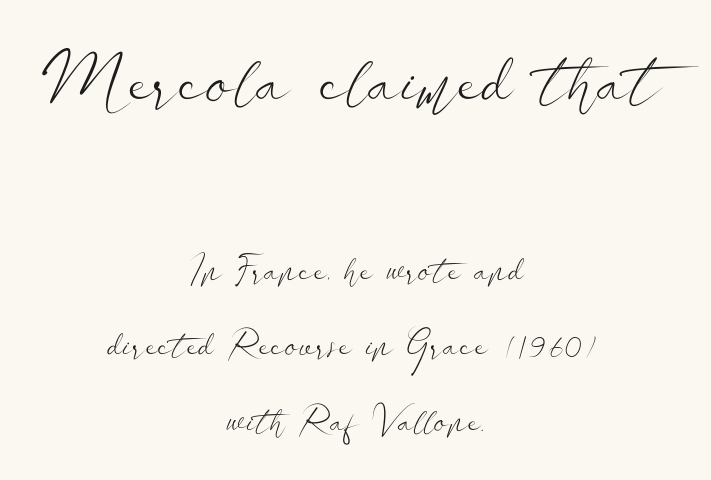
The image shows 72 px light, wide sans-serif type; set centered, loose line spacing (2.1x), normal letter spacing, not underlined; the first (top) block is 2.0x larger; low stroke contrast and a small x-height.
